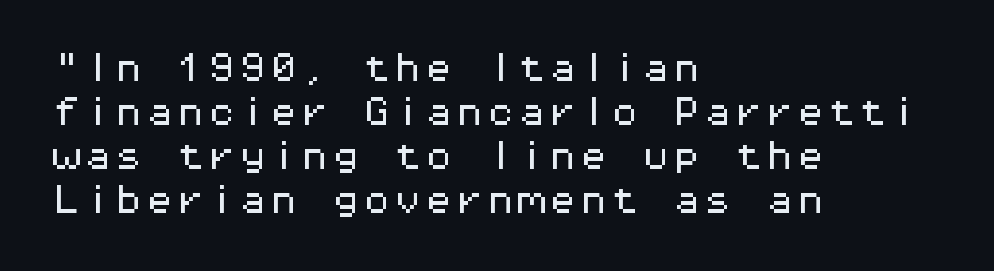
Q: Is the text italic (slanted)? A: No, it is upright.
Q: Is the typeface a serif or a sans-serif typeface? A: Sans-serif.
Q: Is the text underlined? A: No.
Q: How is the paragraph aligned? A: Left-aligned.
Q: Is the spacing between letters normal or unusually wide? A: Normal.
Q: Is the spacing between lines tight, normal or loose? A: Normal.
Q: Width (condensed, normal, or wide)? A: Wide.
Q: Stroke contrast? A: Medium.
Q: x-height? A: Medium.
Q: Monospaced? A: Yes.
